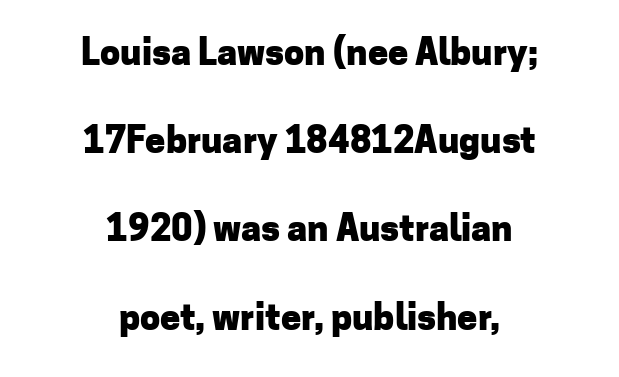
{"serif": "no", "italic": "no", "bold": "yes", "weight": "heavy", "width": "normal", "stroke_contrast": "low", "x_height": "medium", "monospaced": "no", "underline": "no", "align": "center", "line_spacing": "loose", "line_spacing_ratio": 2.45, "letter_spacing": "normal", "letter_spacing_em": 0.0, "glyph_px": 36}
